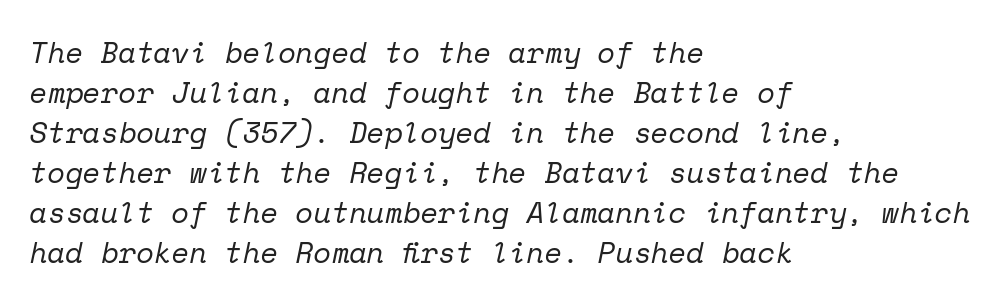
{"serif": "yes", "italic": "yes", "lean": "right", "slant_degrees": 12, "bold": "no", "weight": "regular", "width": "normal", "stroke_contrast": "low", "x_height": "medium", "monospaced": "yes", "underline": "no", "align": "left", "line_spacing": "normal", "line_spacing_ratio": 1.38, "letter_spacing": "normal", "letter_spacing_em": 0.0, "glyph_px": 29}
